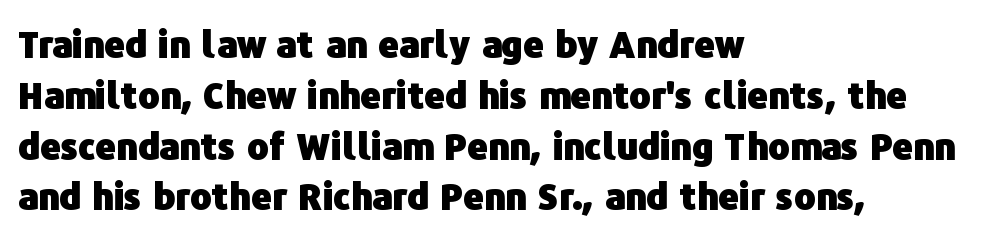
Reading down the block, your eye returns to a fixed left position each line. Vertical strokes here are truly vertical. Students, observe: this is what conventionally led text looks like. Caption: bold face, heavy strokes. Varying glyph widths throughout — classic text-font behaviour.
